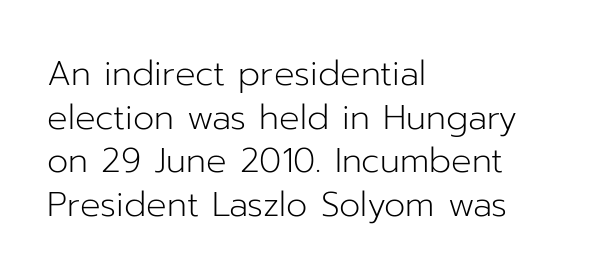
{"serif": "no", "italic": "no", "bold": "no", "weight": "light", "width": "normal", "stroke_contrast": "low", "x_height": "medium", "monospaced": "no", "underline": "no", "align": "left", "line_spacing": "normal", "line_spacing_ratio": 1.28, "letter_spacing": "normal", "letter_spacing_em": 0.0, "glyph_px": 34}
